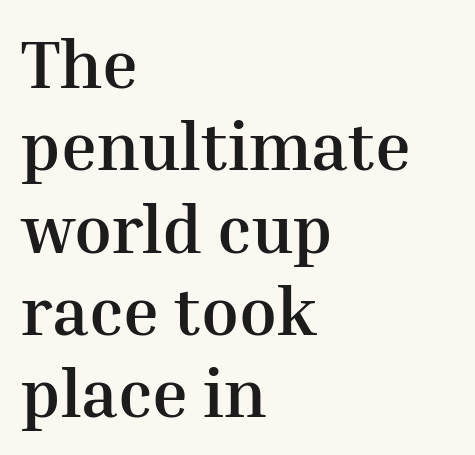
Proportional: the letters do not fall into vertical columns. The gap between lines stays unmarked. Weight check: bold — yes, fully. This sample is left-justified, so line endings fall wherever the words run out. Typographically, this falls in the serif category. Vertical strokes here are truly vertical.
